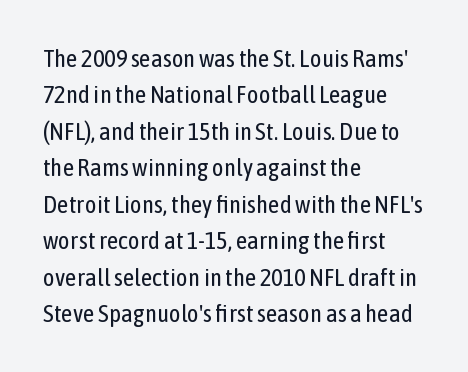
{"italic": "no", "bold": "no", "underline": "no", "align": "left", "line_spacing": "normal", "line_spacing_ratio": 1.46, "letter_spacing": "normal", "letter_spacing_em": 0.0, "glyph_px": 25}
